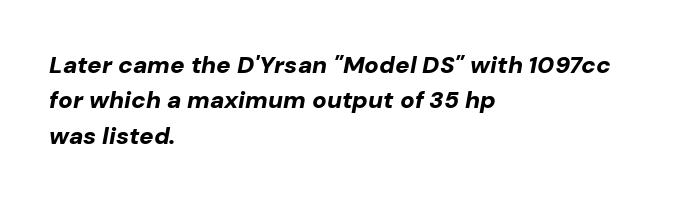
Q: Is the text bold? A: Yes.
Q: Is the text italic (slanted)? A: Yes, it leans right by about 10 degrees.
Q: Is the text underlined? A: No.
Q: How is the paragraph aligned? A: Left-aligned.
Q: Is the spacing between letters normal or unusually wide? A: Normal.
Q: Is the spacing between lines tight, normal or loose? A: Normal.
